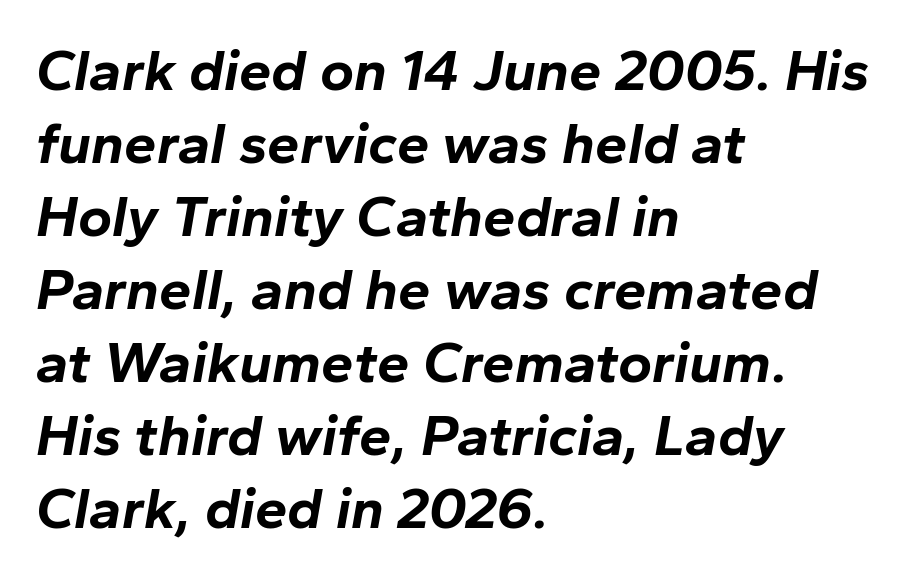
Default kerning and tracking; the words read as compact shapes. If you measured baseline to baseline, you'd find a middling distance. Words float on clear page, feet unadorned. A typesetter would call this proportional, since set widths differ per character. One-word summary of the alignment: left. The lettering tilts uniformly, giving the passage an italic look.
